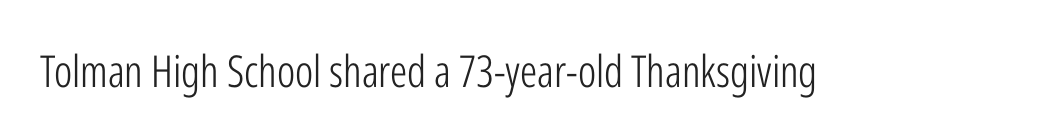
These lines are rendered in a variable-pitch font. How are the letters spaced? Ordinarily, with no added tracking. The font's upright variant was chosen for this text. The letters look calm and open, with moderate or lighter stems. Only glyphs here, with clear space below each row. In terms of letterform style, serifs are entirely absent.
